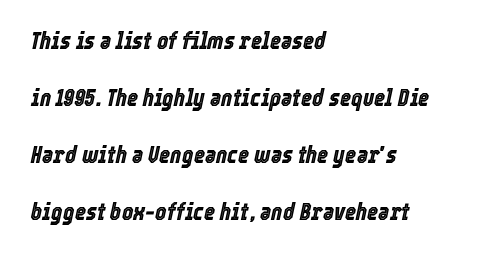
The lines are spread far apart with generous leading. Characters follow at the spacing the type designer built in. Unmarked baselines from the first word to the last. The rag falls on the right side of this text block.
